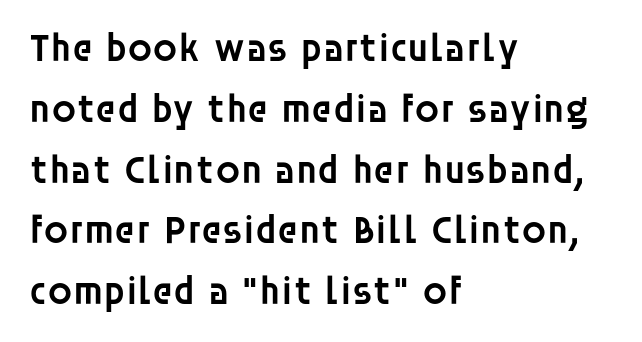
Q: Is the text bold? A: Semi-bold.
Q: Is the text italic (slanted)? A: No, it is upright.
Q: Is the typeface a serif or a sans-serif typeface? A: Sans-serif.
Q: Is the text underlined? A: No.
Q: How is the paragraph aligned? A: Left-aligned.
Q: Is the spacing between letters normal or unusually wide? A: Normal.
Q: Is the spacing between lines tight, normal or loose? A: Normal.
Q: Width (condensed, normal, or wide)? A: Normal.
Q: Stroke contrast? A: Low.
Q: x-height? A: Large.
Q: Monospaced? A: No.
